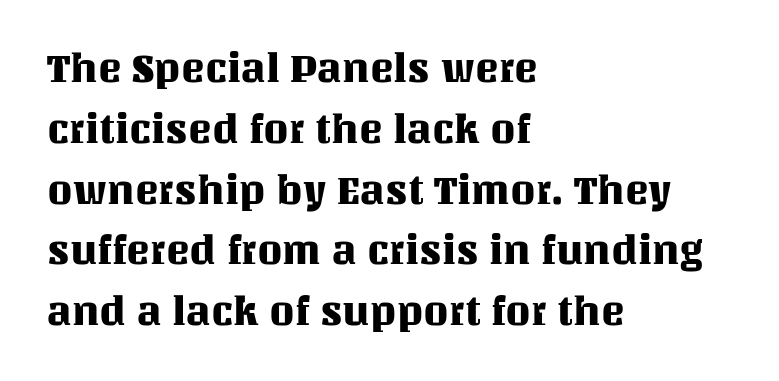
{"italic": "no", "width": "normal", "stroke_contrast": "medium", "x_height": "large", "monospaced": "no", "underline": "no", "align": "left", "line_spacing": "normal", "line_spacing_ratio": 1.52, "letter_spacing": "normal", "letter_spacing_em": 0.0, "glyph_px": 40}
